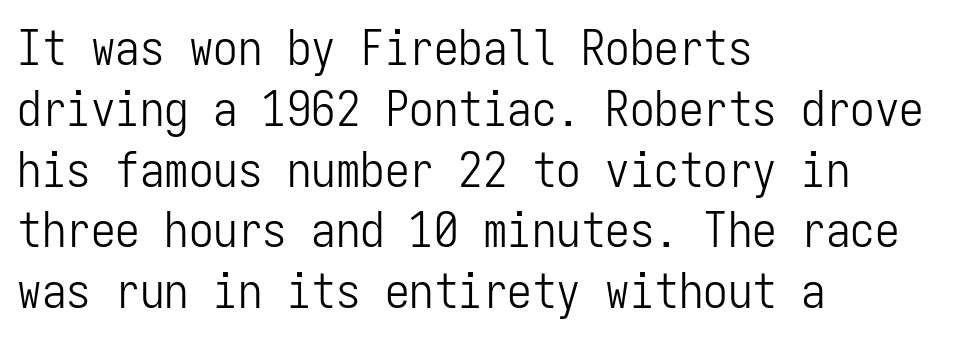
The image shows 49 px light, condensed sans-serif type, upright, monospaced; set left-aligned, line spacing 1.24x, normal letter spacing, not underlined; low stroke contrast and a medium x-height.
